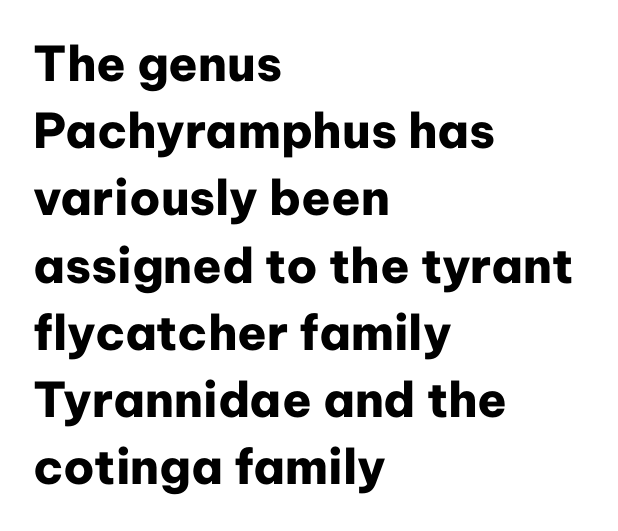
{"serif": "no", "italic": "no", "bold": "yes", "weight": "heavy", "width": "normal", "stroke_contrast": "low", "x_height": "medium", "monospaced": "no", "underline": "no", "align": "left", "line_spacing": "normal", "line_spacing_ratio": 1.4, "letter_spacing": "normal", "letter_spacing_em": 0.0, "glyph_px": 48}
